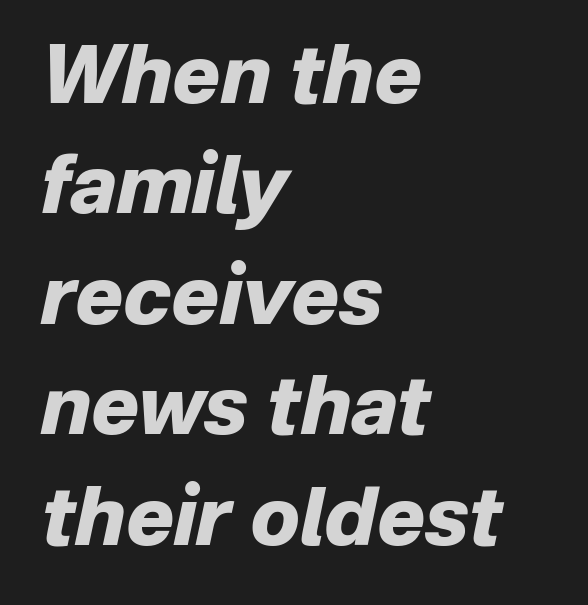
The image shows 80 px heavy type, italic (leaning right); set left-aligned, normal line spacing (1.38x), normal letter spacing, not underlined; low stroke contrast and a medium x-height.
